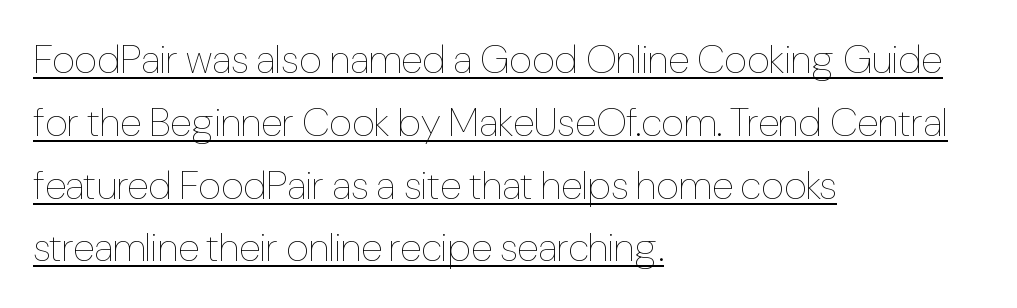
Q: Is the text bold? A: No.
Q: Is the text italic (slanted)? A: No, it is upright.
Q: Is the text underlined? A: Yes.
Q: How is the paragraph aligned? A: Left-aligned.
Q: Is the spacing between letters normal or unusually wide? A: Normal.
Q: Is the spacing between lines tight, normal or loose? A: Normal.
Q: Width (condensed, normal, or wide)? A: Condensed.
Q: Stroke contrast? A: Low.
Q: x-height? A: Medium.
Q: Monospaced? A: No.
